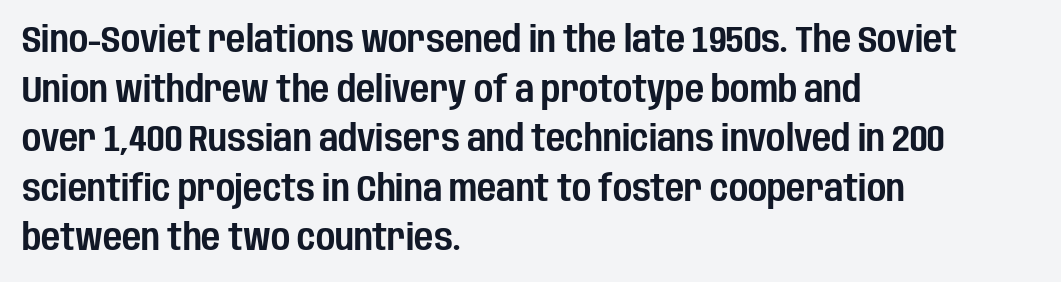
{"serif": "no", "italic": "no", "width": "condensed", "stroke_contrast": "low", "x_height": "large", "monospaced": "no", "underline": "no", "align": "left", "line_spacing": "normal", "line_spacing_ratio": 1.34, "letter_spacing": "normal", "letter_spacing_em": 0.0, "glyph_px": 37}
